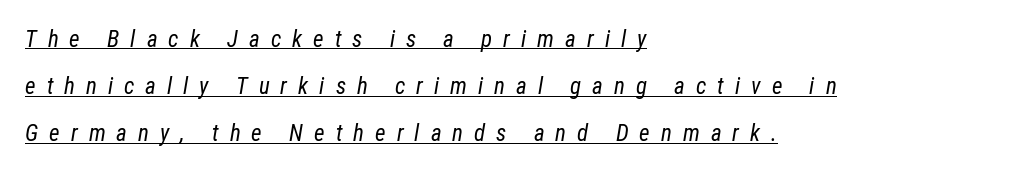
{"italic": "yes", "lean": "right", "slant_degrees": 12, "bold": "no", "underline": "yes", "align": "left", "line_spacing": "loose", "line_spacing_ratio": 2.05, "letter_spacing": "wide", "letter_spacing_em": 0.48, "glyph_px": 23}
